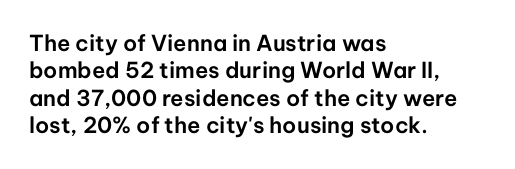
Q: Is the text italic (slanted)? A: No, it is upright.
Q: Is the text underlined? A: No.
Q: How is the paragraph aligned? A: Left-aligned.
Q: Is the spacing between letters normal or unusually wide? A: Normal.
Q: Is the spacing between lines tight, normal or loose? A: Normal.
